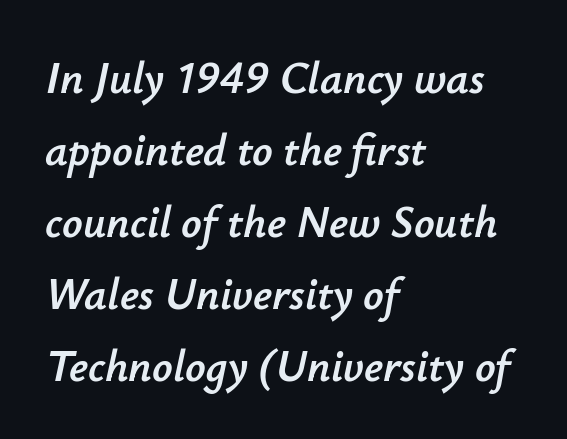
The passage shown is typed in a proportional face where columns would drift. Line spacing here is normal. Descenders hang freely into open space. All the whitespace from short lines collects on the right. These lines keep a tight, regular rhythm from letter to letter. There's an unmistakable incline to the writing here.
